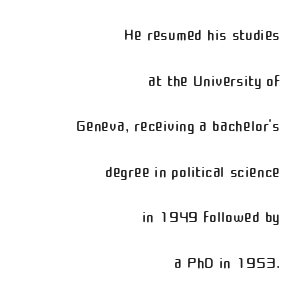
Unbolded letterforms with no extra heft. Does the lettering tilt? It doesn't — this is upright. The type is set solid horizontally, with unmodified tracking. Rows of type keep a wide berth in the vertical direction. Which margin do the lines hug? The right one — the left edge is uneven. Underlining? Definitely not there.
